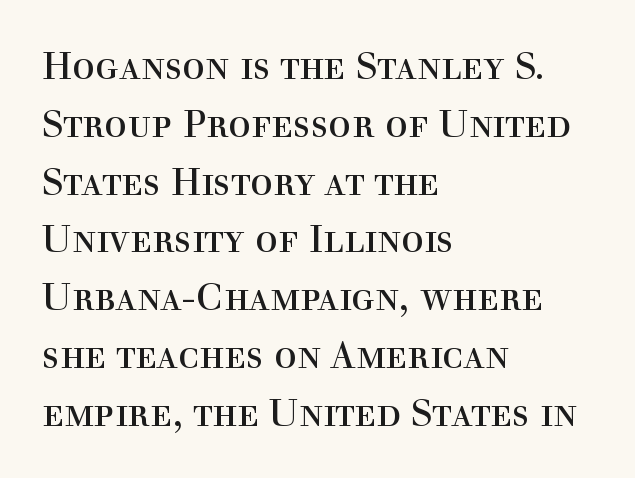
Q: Is the text bold? A: No.
Q: Is the text italic (slanted)? A: No, it is upright.
Q: Is the typeface a serif or a sans-serif typeface? A: Serif.
Q: Is the text underlined? A: No.
Q: How is the paragraph aligned? A: Left-aligned.
Q: Is the spacing between letters normal or unusually wide? A: Normal.
Q: Is the spacing between lines tight, normal or loose? A: Normal.
Q: Width (condensed, normal, or wide)? A: Normal.
Q: x-height? A: Medium.
Q: Monospaced? A: No.
